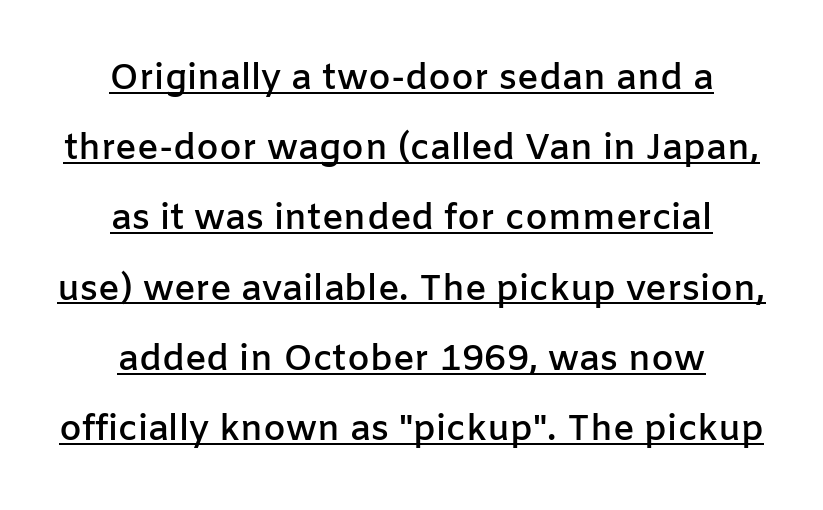
Both edges are ragged and mirror each other, which tells us the setting is centered. Nobody touched the tracking dial on this one. These lines carry some extra weight — a demibold, not a full bold. This is roman type, the default non-slanted kind. The rendering uses natural spacing where letterforms have individual widths.
